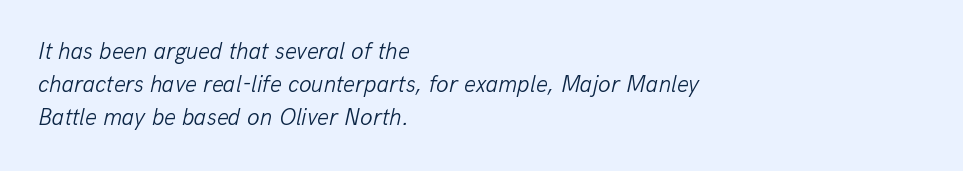
Bold? No — there's no thickening of the strokes. Letter spacing: default. The rows are spaced the way most documents space them. This rendering features lettering with no underline.
